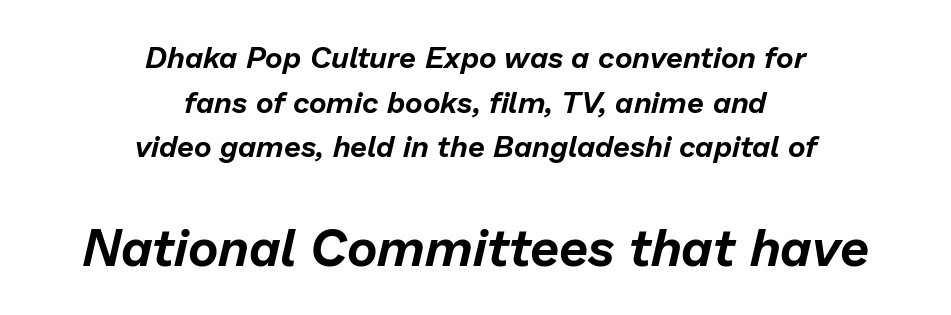
The gaps between neighbouring characters are ordinary and unremarkable. Vertical spacing — default. Has an underline been added? It has not. A typesetter would call this proportional, since set widths differ per character. Italic: yes, the glyphs are oblique. If you squint, the bottom block still reads clearly — it's the larger of the two.
